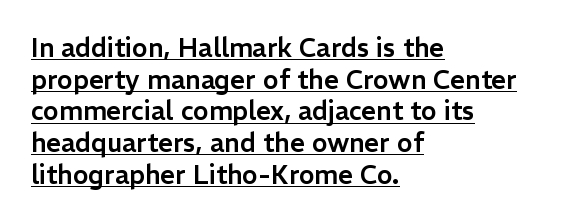
The rendering anchors every line to the left-hand side. Letter spacing: default. Emphasis is given by a line drawn under the lettering. Do the letters lean? They stand straight.
